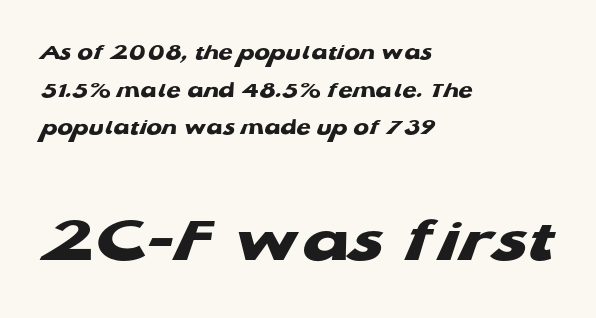
{"serif": "no", "bold": "yes", "weight": "heavy", "width": "wide", "stroke_contrast": "low", "x_height": "medium", "monospaced": "no", "underline": "no", "align": "left", "line_spacing": "normal", "line_spacing_ratio": 1.64, "letter_spacing": "normal", "letter_spacing_em": 0.0, "larger_block": "second", "size_ratio": 2.96, "glyph_px": 68}
